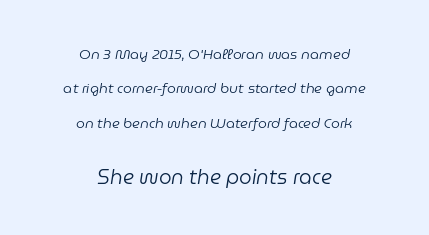
The text carries the slant typical of an italic or oblique font. Weight: in the light-to-regular range. The second block has been scaled up relative to the first. The space directly below the letters is spotless. One-word summary of the alignment: center.
